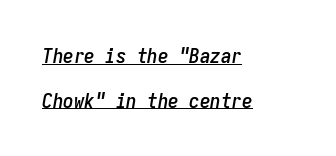
Q: Is the text italic (slanted)? A: Yes, it leans right by about 9 degrees.
Q: Is the text underlined? A: Yes.
Q: How is the paragraph aligned? A: Left-aligned.
Q: Is the spacing between letters normal or unusually wide? A: Normal.
Q: Is the spacing between lines tight, normal or loose? A: Loose.
